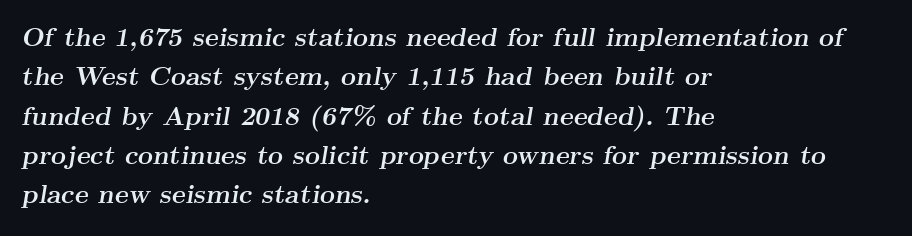
The image shows 26 px bold type, italic (leaning right); set left-aligned, normal line spacing (1.51x), normal letter spacing, not underlined.
